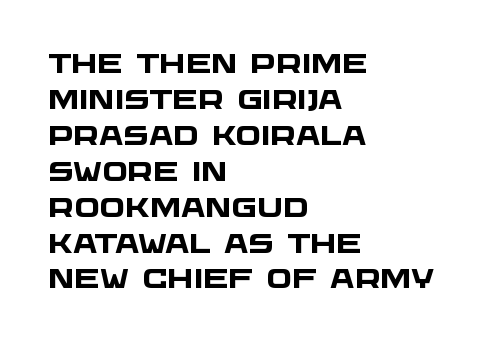
{"bold": "yes", "underline": "no", "align": "left", "line_spacing": "normal", "line_spacing_ratio": 1.33, "letter_spacing": "normal", "letter_spacing_em": 0.0, "glyph_px": 27}
